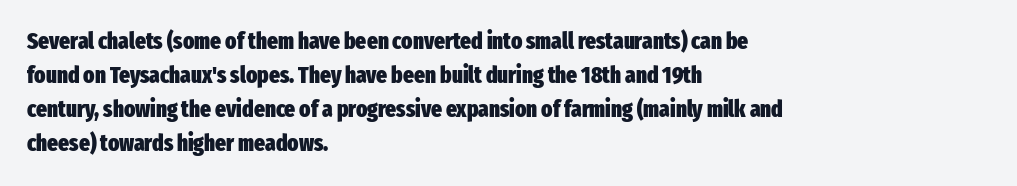
The image shows 23 px bold type, upright; set left-aligned, normal line spacing (1.48x), normal letter spacing, not underlined.
